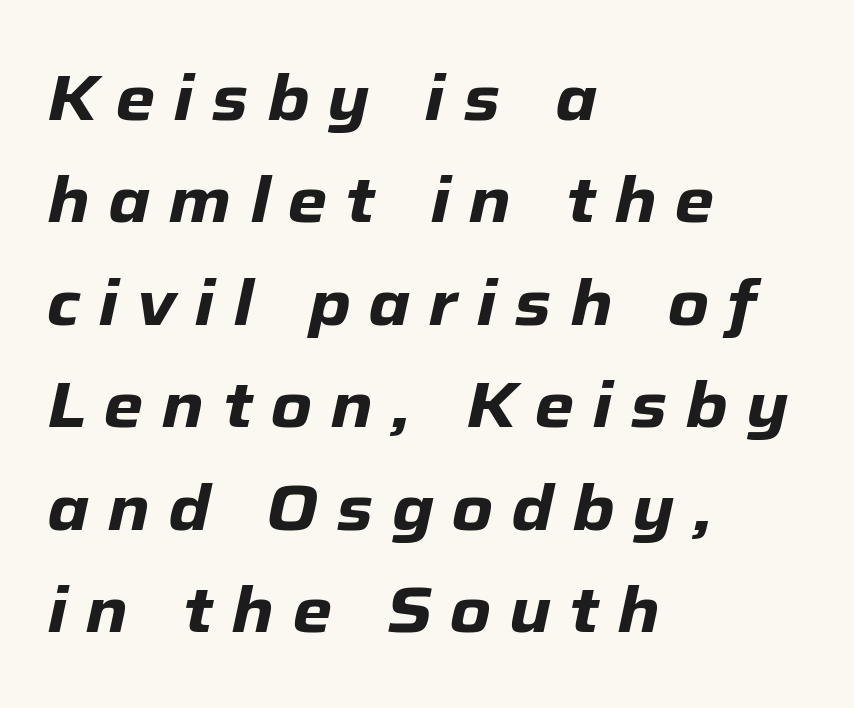
Q: Is the text bold? A: Yes.
Q: Is the text italic (slanted)? A: Yes, it leans right by about 12 degrees.
Q: Is the text underlined? A: No.
Q: How is the paragraph aligned? A: Left-aligned.
Q: Is the spacing between letters normal or unusually wide? A: Unusually wide.
Q: Is the spacing between lines tight, normal or loose? A: Normal.
Q: Width (condensed, normal, or wide)? A: Normal.
Q: Stroke contrast? A: Low.
Q: x-height? A: Medium.
Q: Monospaced? A: No.
